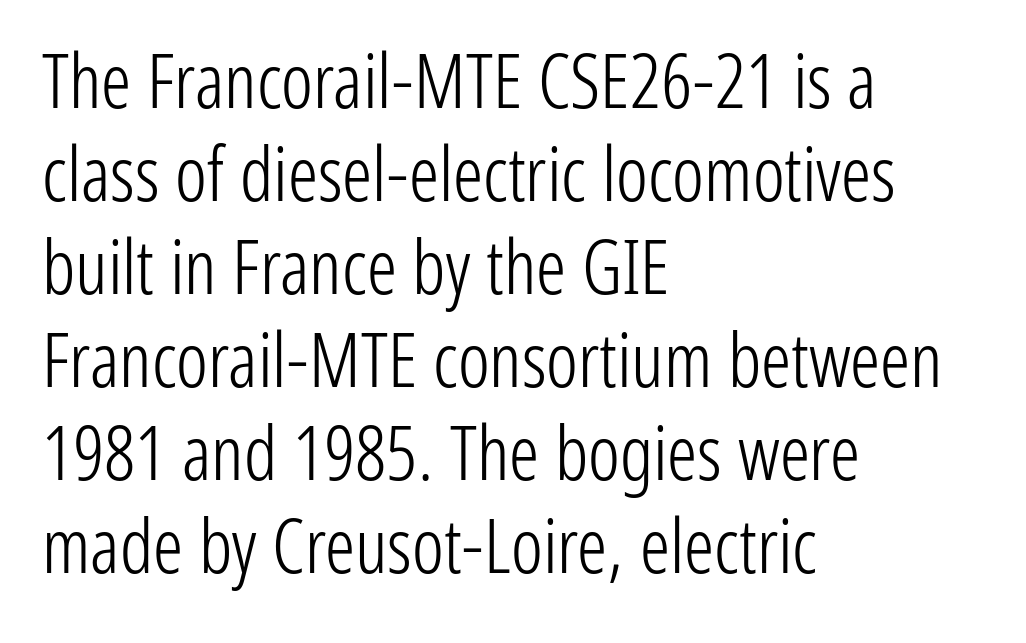
Spacing verdict: proportional, widths tailored to each character. One-word summary of the alignment: left. The passage shown has conventional tracking throughout. The font is comparable to plain body text, perhaps lighter. This is the regular roman posture of the typeface. Unmarked baselines from the first word to the last.
